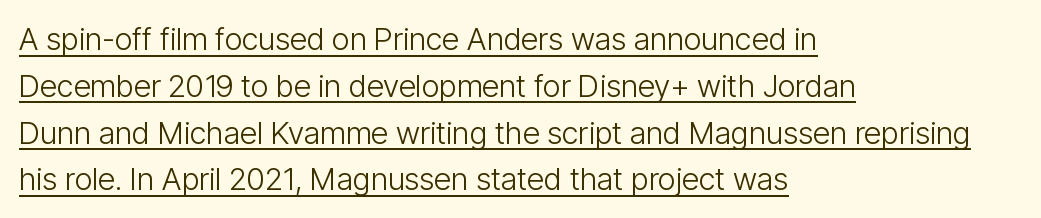
{"serif": "no", "italic": "no", "bold": "no", "weight": "light", "width": "condensed", "stroke_contrast": "low", "x_height": "medium", "monospaced": "no", "underline": "yes", "align": "left", "line_spacing": "normal", "line_spacing_ratio": 1.51, "letter_spacing": "normal", "letter_spacing_em": 0.0, "glyph_px": 31}
